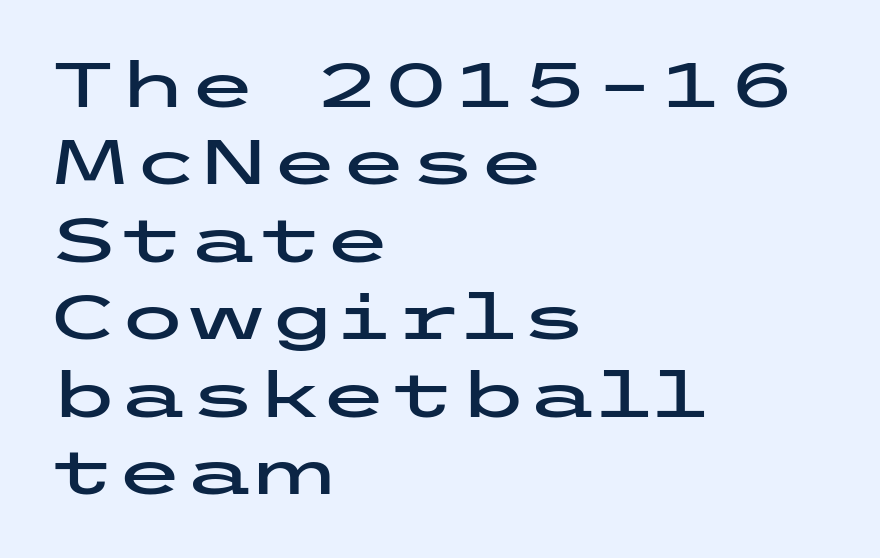
Q: Is the text italic (slanted)? A: No, it is upright.
Q: Is the typeface a serif or a sans-serif typeface? A: Sans-serif.
Q: Is the text underlined? A: No.
Q: How is the paragraph aligned? A: Left-aligned.
Q: Is the spacing between letters normal or unusually wide? A: Normal.
Q: Width (condensed, normal, or wide)? A: Wide.
Q: Stroke contrast? A: Low.
Q: x-height? A: Medium.
